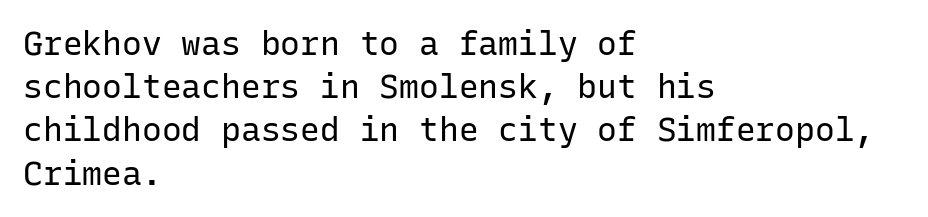
The typeface has the unassuming heft of standard copy or less. The rendering anchors every line to the left-hand side. Here the designer chose a console-style face with uniform glyph widths. Here the glyphs are tracked normally, forming tight word shapes. Every stem runs plumb, perpendicular to the baseline.
